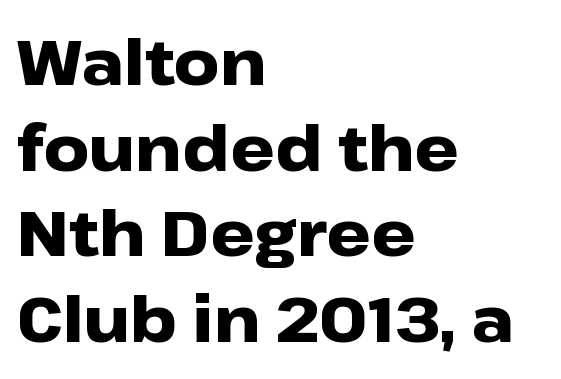
{"serif": "no", "italic": "no", "bold": "yes", "weight": "heavy", "width": "wide", "stroke_contrast": "low", "x_height": "medium", "monospaced": "no", "underline": "no", "align": "left", "line_spacing": "normal", "line_spacing_ratio": 1.36, "letter_spacing": "normal", "letter_spacing_em": 0.0, "glyph_px": 63}
